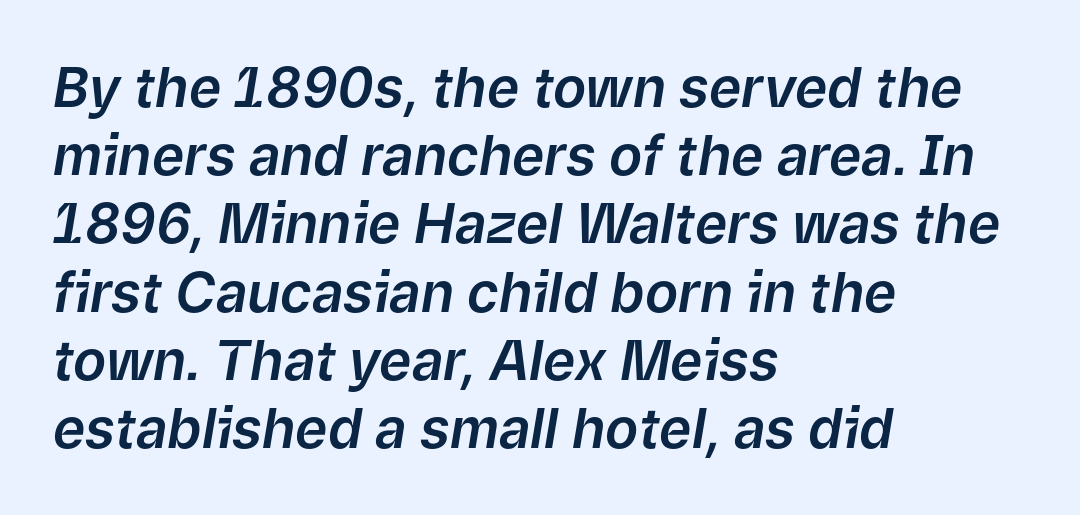
The image shows 55 px text type, italic (leaning right); set left-aligned, line spacing 1.24x, normal letter spacing, not underlined; low stroke contrast and a medium x-height.
